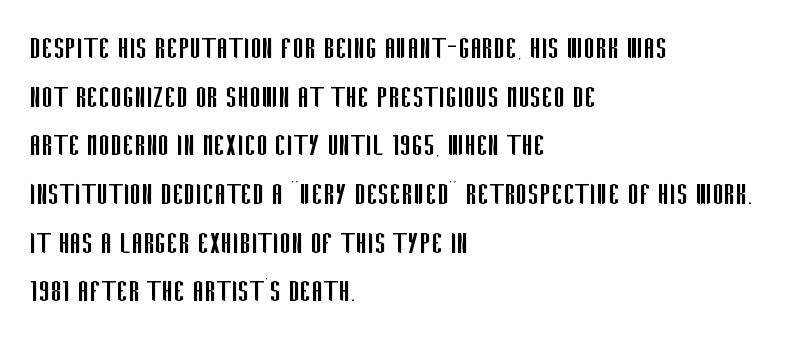
{"serif": "no", "italic": "no", "bold": "no", "weight": "regular", "width": "condensed", "stroke_contrast": "low", "x_height": "large", "monospaced": "no", "underline": "no", "align": "left", "line_spacing": "normal", "line_spacing_ratio": 1.39, "letter_spacing": "normal", "letter_spacing_em": 0.0, "glyph_px": 35}
